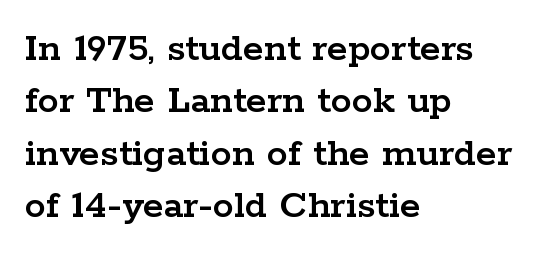
{"serif": "yes", "italic": "no", "width": "wide", "stroke_contrast": "low", "x_height": "medium", "monospaced": "no", "underline": "no", "align": "left", "line_spacing": "normal", "line_spacing_ratio": 1.25, "letter_spacing": "normal", "letter_spacing_em": 0.0, "glyph_px": 42}
